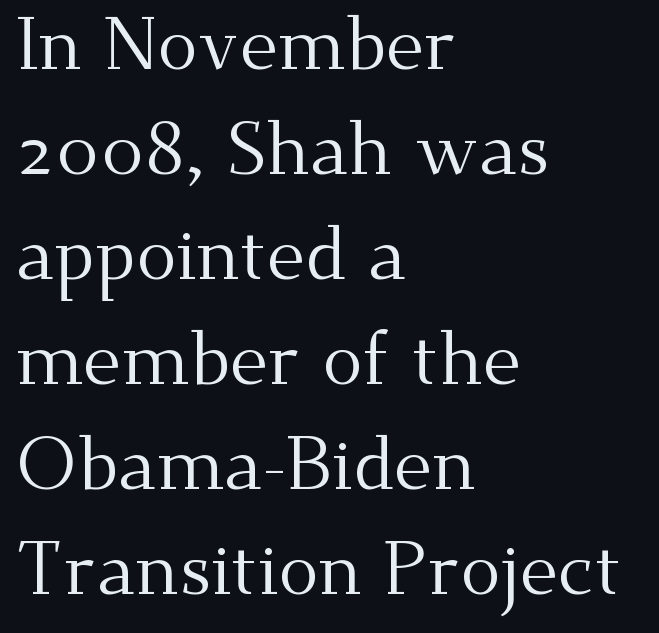
{"serif": "yes", "italic": "no", "bold": "no", "weight": "regular", "width": "normal", "stroke_contrast": "medium", "x_height": "small", "monospaced": "no", "underline": "no", "align": "left", "line_spacing": "normal", "line_spacing_ratio": 1.4, "letter_spacing": "normal", "letter_spacing_em": 0.0, "glyph_px": 75}
